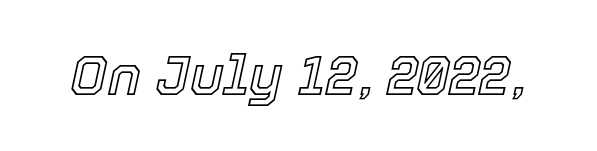
The font's italic variant was chosen for this text. The space beneath each line is pristine and unruled. Think of a printed novel: that variable character pitch is what you see here. The tracking reads as untouched default to a designer's eye.
